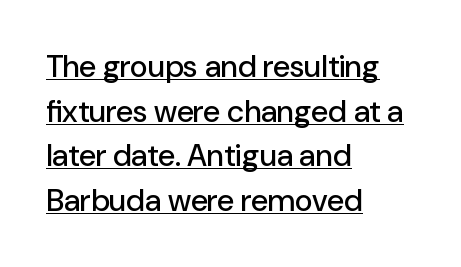
A typesetter would mark this as roman, not italic. The block of text has a typical density, with ordinary space between rows. These lines keep a tight, regular rhythm from letter to letter. Type style note: lacks serifs. Each letter keeps its own natural width here, so spacing adapts to shape. The glyphs are accompanied by a horizontal stroke just below them.
